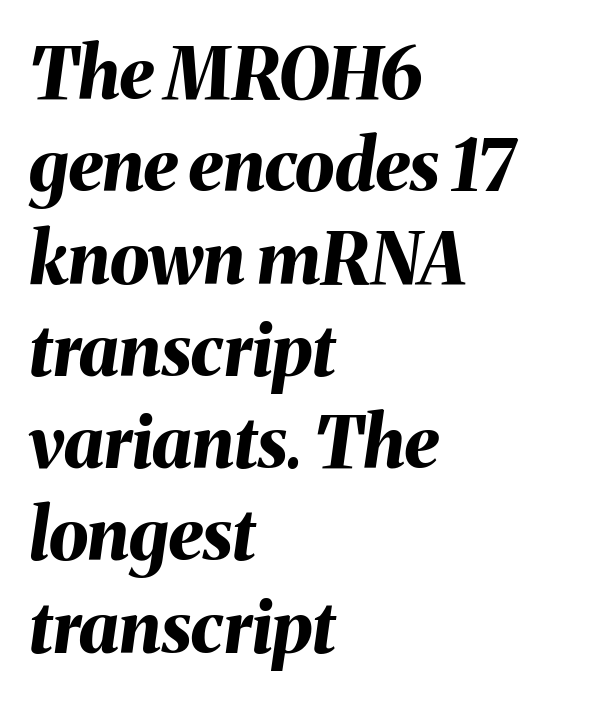
The face used here has a pronounced slope to its letters. How are the letters spaced? Ordinarily, with no added tracking. Leading matches the norm, producing a regular column. On the weight axis this lands at bold, roughly 700. Reading down the block, your eye returns to a fixed left position each line.
